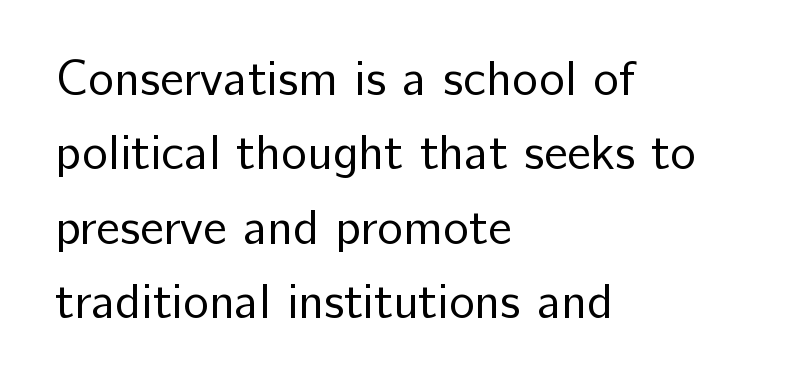
{"serif": "no", "italic": "no", "bold": "no", "weight": "regular", "width": "normal", "stroke_contrast": "low", "x_height": "medium", "monospaced": "no", "underline": "no", "align": "left", "line_spacing": "normal", "line_spacing_ratio": 1.52, "letter_spacing": "normal", "letter_spacing_em": 0.0, "glyph_px": 49}
